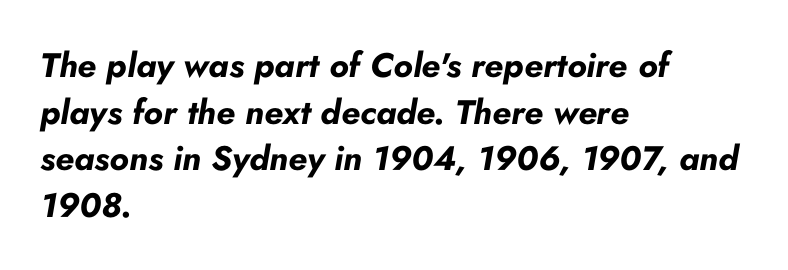
{"italic": "yes", "lean": "right", "slant_degrees": 10, "bold": "yes", "weight": "bold", "width": "normal", "stroke_contrast": "low", "x_height": "small", "monospaced": "no", "underline": "no", "align": "left", "line_spacing": "normal", "line_spacing_ratio": 1.37, "letter_spacing": "normal", "letter_spacing_em": 0.0, "glyph_px": 34}
